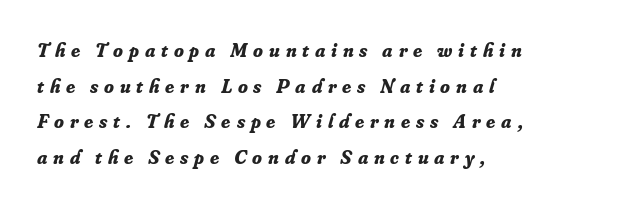
Q: Is the text bold? A: Yes.
Q: Is the text italic (slanted)? A: Yes, it leans right by about 16 degrees.
Q: Is the text underlined? A: No.
Q: How is the paragraph aligned? A: Left-aligned.
Q: Is the spacing between letters normal or unusually wide? A: Unusually wide.
